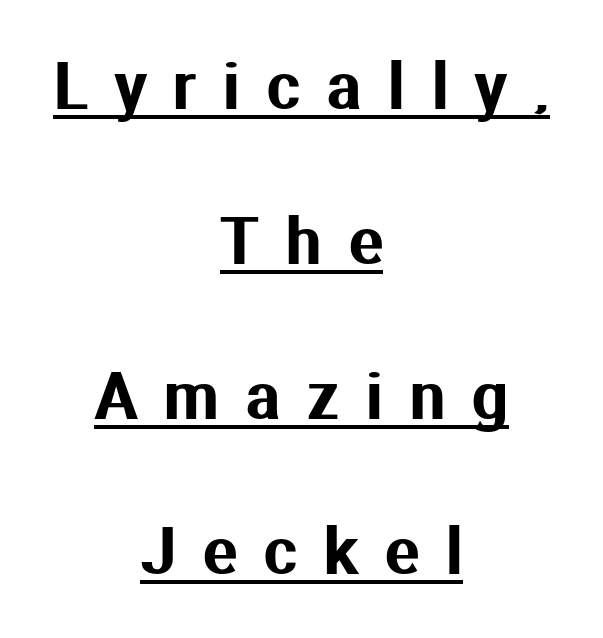
{"serif": "no", "italic": "no", "width": "normal", "stroke_contrast": "medium", "x_height": "medium", "monospaced": "no", "underline": "yes", "align": "center", "line_spacing": "loose", "line_spacing_ratio": 2.46, "letter_spacing": "wide", "letter_spacing_em": 0.43, "glyph_px": 63}
